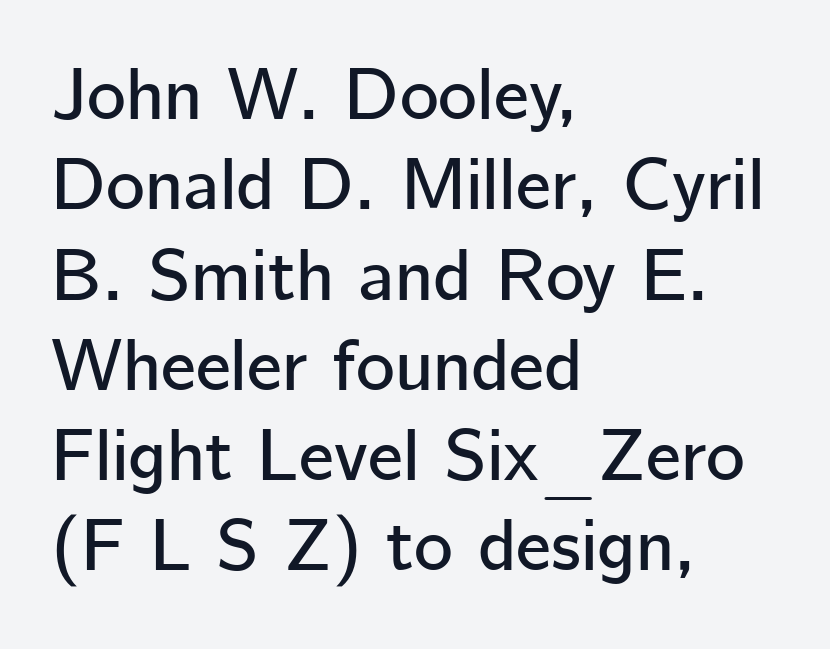
{"serif": "no", "italic": "no", "width": "normal", "stroke_contrast": "low", "x_height": "medium", "monospaced": "no", "underline": "no", "align": "left", "line_spacing_ratio": 1.22, "letter_spacing": "normal", "letter_spacing_em": 0.0, "glyph_px": 74}
